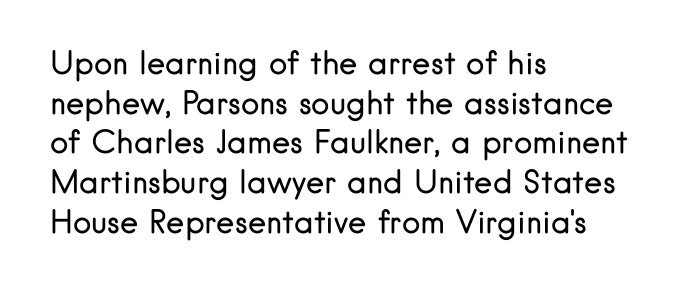
{"serif": "no", "italic": "no", "bold": "no", "weight": "regular", "width": "normal", "stroke_contrast": "low", "x_height": "small", "monospaced": "no", "underline": "no", "align": "left", "line_spacing": "normal", "line_spacing_ratio": 1.28, "letter_spacing": "normal", "letter_spacing_em": 0.0, "glyph_px": 31}
